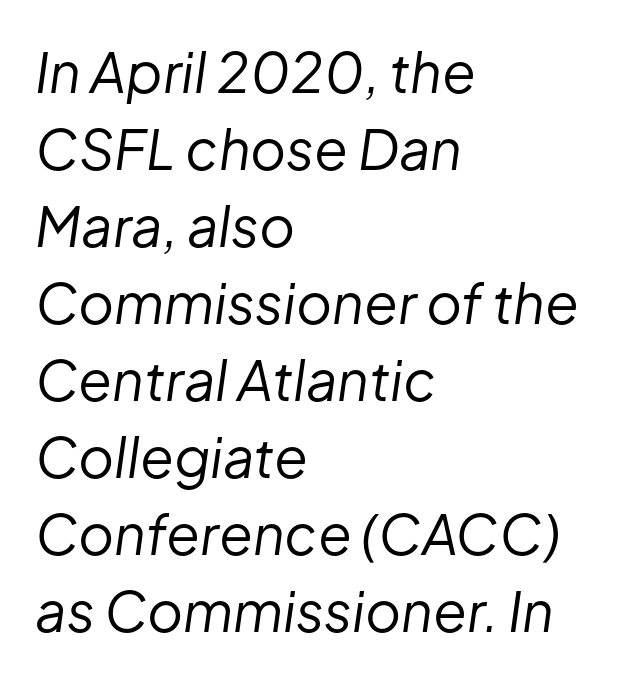
{"italic": "yes", "lean": "right", "slant_degrees": 8, "bold": "no", "weight": "regular", "width": "normal", "stroke_contrast": "low", "x_height": "medium", "monospaced": "no", "underline": "no", "align": "left", "line_spacing": "normal", "line_spacing_ratio": 1.4, "letter_spacing": "normal", "letter_spacing_em": 0.0, "glyph_px": 55}
